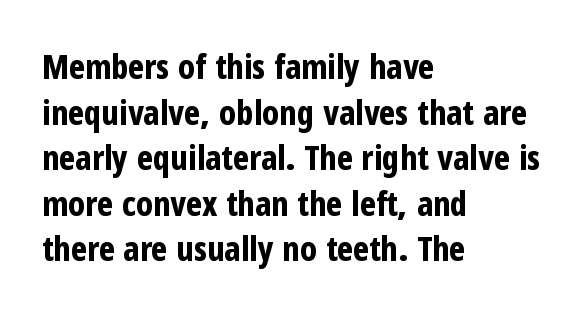
Q: Is the text bold? A: Yes.
Q: Is the text italic (slanted)? A: No, it is upright.
Q: Is the typeface a serif or a sans-serif typeface? A: Sans-serif.
Q: Is the text underlined? A: No.
Q: How is the paragraph aligned? A: Left-aligned.
Q: Is the spacing between letters normal or unusually wide? A: Normal.
Q: Is the spacing between lines tight, normal or loose? A: Normal.
Q: Width (condensed, normal, or wide)? A: Condensed.
Q: Stroke contrast? A: Low.
Q: x-height? A: Medium.
Q: Monospaced? A: No.
